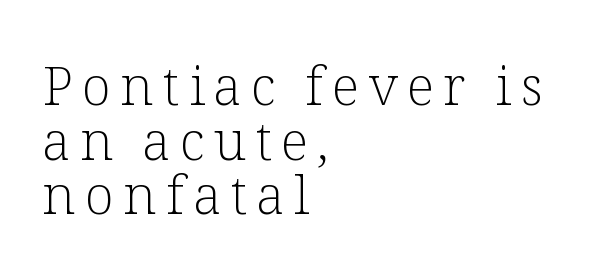
The letters look calm and open, with moderate or lighter stems. Leading is clearly below the norm, producing a dense column. Decoration check: the copy has no underline. Check where the strokes stop: tiny serifs finish them off. Note the varied advance widths — an 'i' is clearly narrower than an 'm'. Posture: upright roman.
